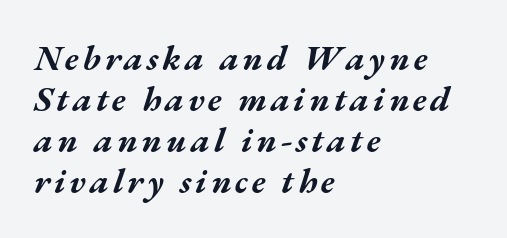
The gap between lines stays unmarked. How heavy is the stroke? Heavy — this is a bold. The letters advance in unequal steps, a hallmark of proportional type. Slanted lettering throughout. These lines are set flush left with a ragged right edge.
